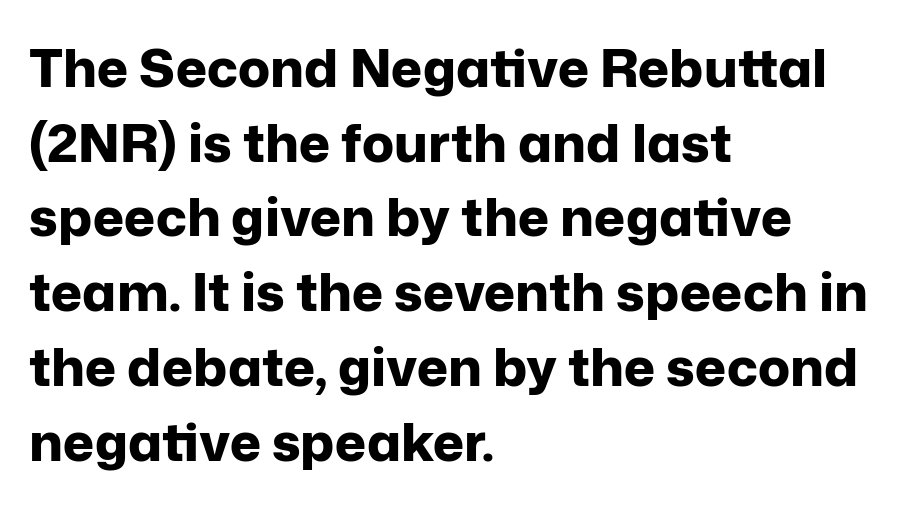
The passage shown has conventional tracking throughout. The letters carry no serifs — their stems end cleanly without finishing strokes. A normal amount of white space separates one row of letters from the next. Notice how the stems are strictly vertical — no italics here. The strokes are fattened all the way to bold. Check the space under the baseline: it is left empty.
